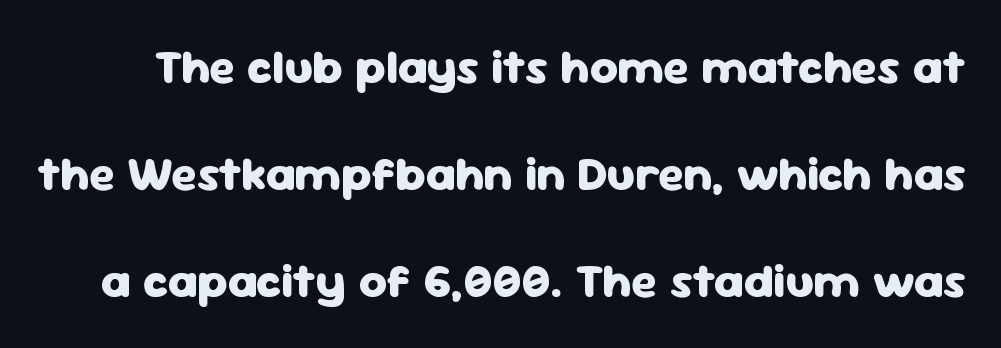
Q: Is the text bold? A: Yes.
Q: Is the text italic (slanted)? A: No, it is upright.
Q: Is the typeface a serif or a sans-serif typeface? A: Sans-serif.
Q: Is the text underlined? A: No.
Q: Is the spacing between letters normal or unusually wide? A: Normal.
Q: Is the spacing between lines tight, normal or loose? A: Loose.
Q: Width (condensed, normal, or wide)? A: Normal.
Q: Stroke contrast? A: Low.
Q: x-height? A: Medium.
Q: Monospaced? A: No.
